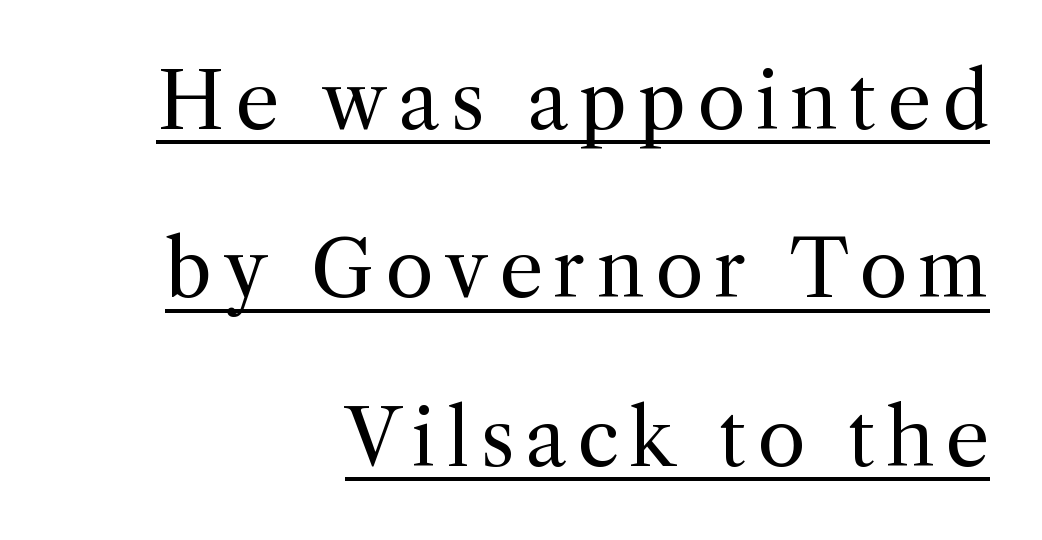
Weight class: somewhere from thin through regular. Old-style or modern, the face here clearly has serifs. The rendering uses a large line-height, opening up the rows. Beneath each row of characters lies a ruled line.
